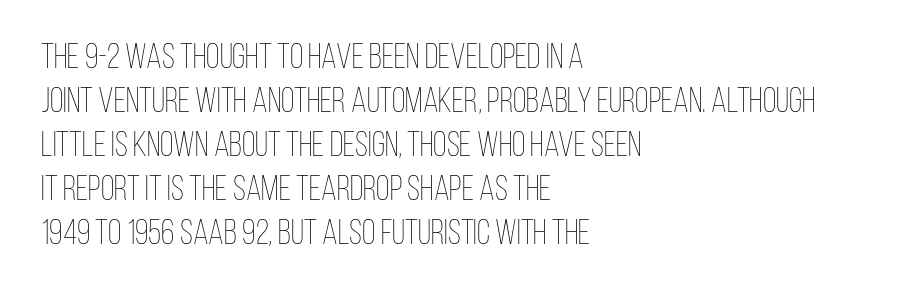
The ragged edge is on the right, which tells us the setting is flush left. The tracking reads as untouched default to a designer's eye. Rule under the text: the space is simply empty. A typesetter would call this leading conventional body-copy spacing. Is this a fixed-width face? No — the glyphs have proportional, varying widths.
